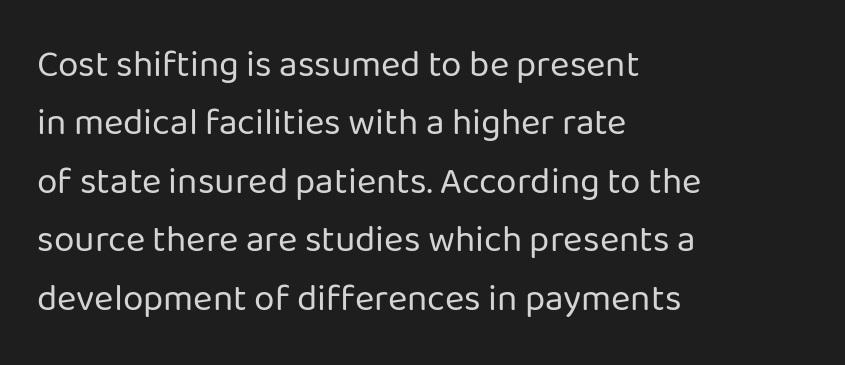
Q: Is the text bold? A: No.
Q: Is the text italic (slanted)? A: No, it is upright.
Q: Is the typeface a serif or a sans-serif typeface? A: Sans-serif.
Q: Is the text underlined? A: No.
Q: How is the paragraph aligned? A: Left-aligned.
Q: Is the spacing between letters normal or unusually wide? A: Normal.
Q: Is the spacing between lines tight, normal or loose? A: Normal.
Q: Width (condensed, normal, or wide)? A: Normal.
Q: Stroke contrast? A: Low.
Q: x-height? A: Medium.
Q: Monospaced? A: No.
